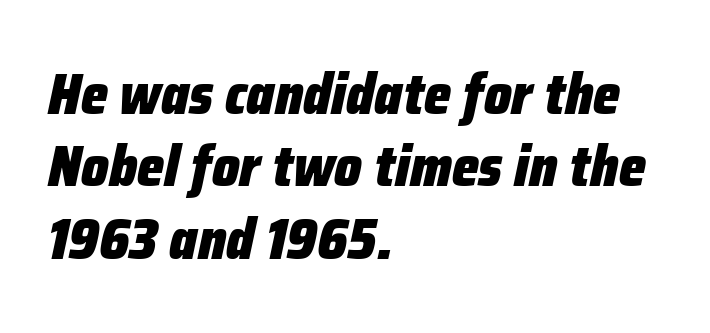
Observe the ordinary spacing: letters are neighbours, not strangers. The strokes are fattened all the way to bold. Here the designer chose a conventional face with non-uniform glyph widths. Italic? Definitely — the glyphs are oblique.
